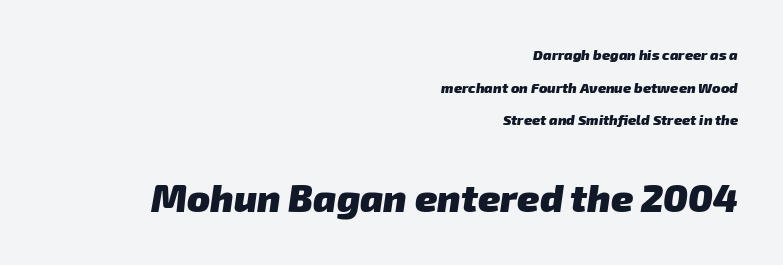
{"serif": "no", "bold": "yes", "weight": "heavy", "width": "normal", "stroke_contrast": "low", "x_height": "medium", "monospaced": "no", "underline": "no", "align": "right", "line_spacing": "loose", "line_spacing_ratio": 2.33, "letter_spacing": "normal", "letter_spacing_em": 0.0, "larger_block": "second", "size_ratio": 2.71, "glyph_px": 38}
